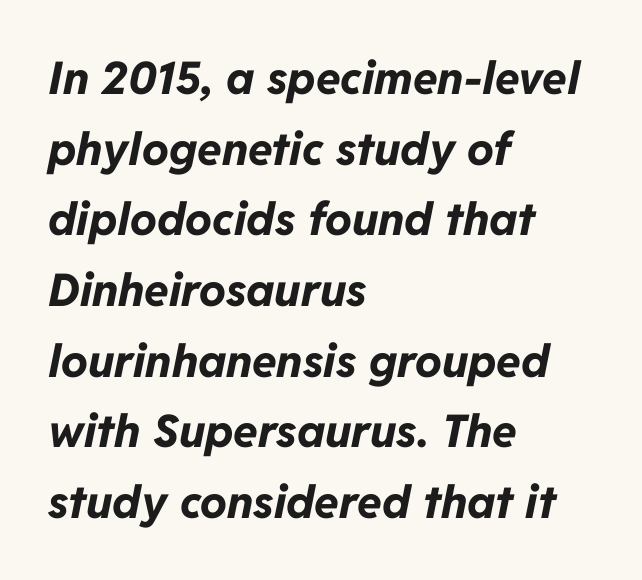
Varying glyph widths throughout — classic text-font behaviour. Heft: maximum for text — a bold. Nobody touched the tracking dial on this one. Check the space under the baseline: it is left empty. Notice how the passage keeps a crisp vertical edge on the left only. You can tell it's italic because the verticals aren't actually vertical.
